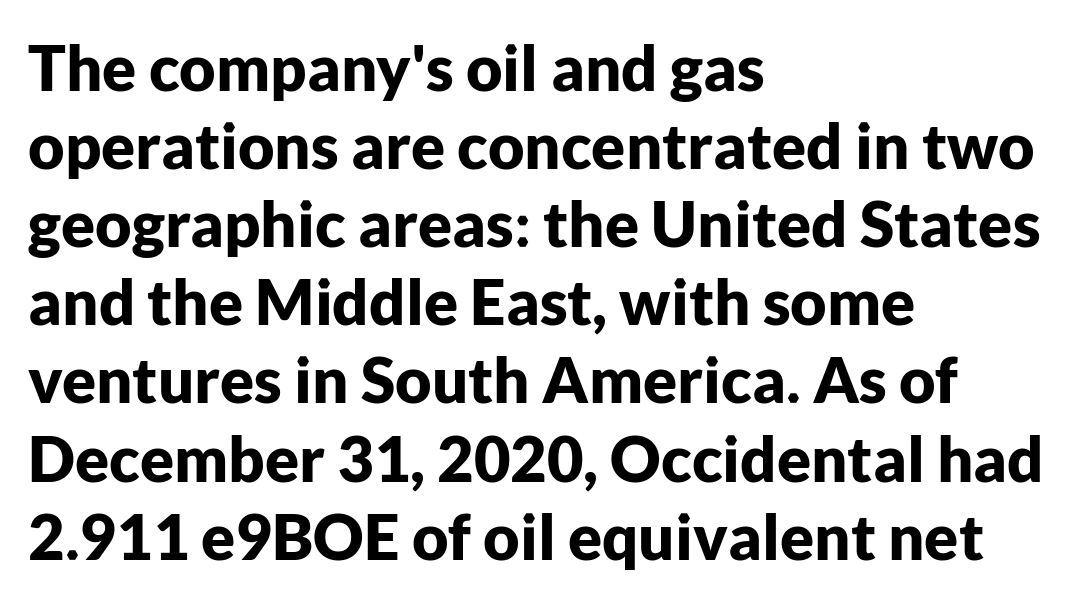
{"serif": "no", "italic": "no", "bold": "yes", "weight": "bold", "width": "normal", "stroke_contrast": "low", "x_height": "medium", "monospaced": "no", "underline": "no", "align": "left", "line_spacing_ratio": 1.24, "letter_spacing": "normal", "letter_spacing_em": 0.0, "glyph_px": 63}
